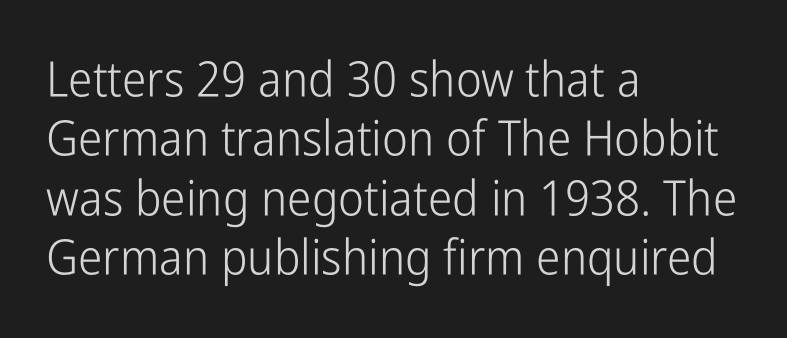
Teacher's note: observe the even left margin — that is flush-left alignment. Each letter's strokes conclude bluntly, with no projecting serifs. Look at the tracking — it's just the regular setting, nothing added. A typesetter would call this proportional, since set widths differ per character. Tall strokes in this sample are plumb rather than angled. Weight: in the light-to-regular range.
